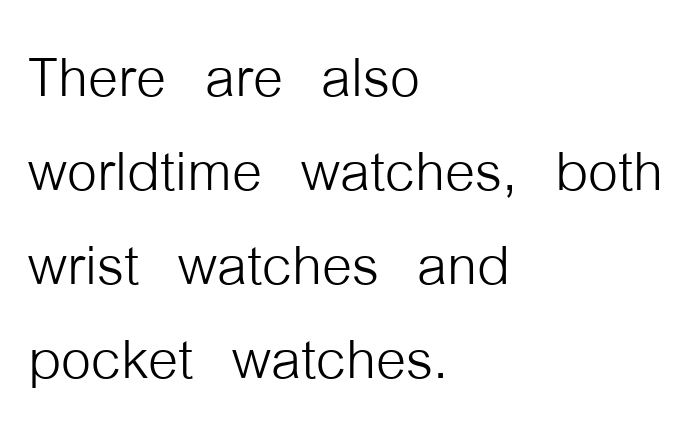
{"serif": "no", "italic": "no", "bold": "no", "weight": "light", "width": "condensed", "stroke_contrast": "low", "x_height": "medium", "monospaced": "no", "underline": "no", "align": "left", "line_spacing_ratio": 1.22, "letter_spacing": "normal", "letter_spacing_em": 0.0, "glyph_px": 77}
